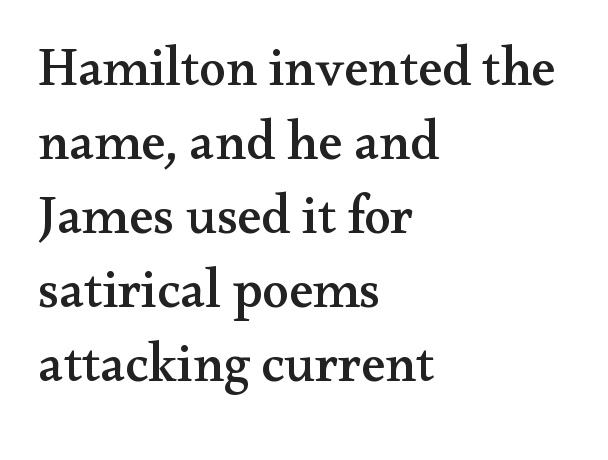
Q: Is the text italic (slanted)? A: No, it is upright.
Q: Is the typeface a serif or a sans-serif typeface? A: Serif.
Q: Is the text underlined? A: No.
Q: How is the paragraph aligned? A: Left-aligned.
Q: Is the spacing between letters normal or unusually wide? A: Normal.
Q: Is the spacing between lines tight, normal or loose? A: Normal.
Q: Width (condensed, normal, or wide)? A: Wide.
Q: Stroke contrast? A: Medium.
Q: x-height? A: Small.
Q: Monospaced? A: No.
